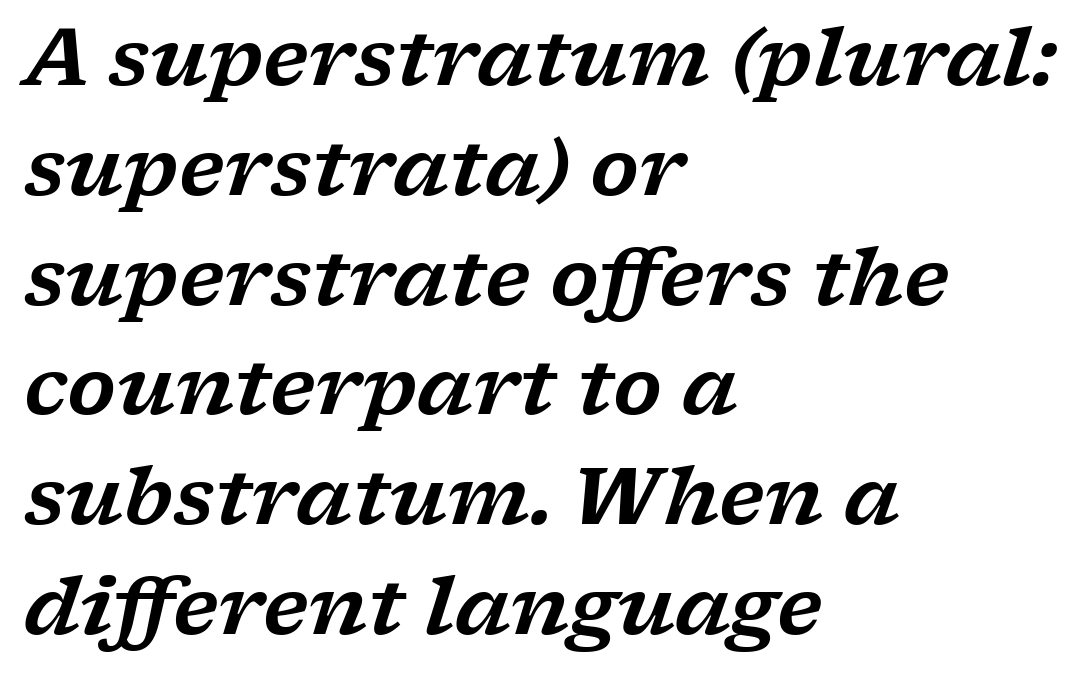
Quick note: interline space is typical. There is no visible air inserted between adjacent glyphs. Note the varied advance widths — an 'i' is clearly narrower than an 'm'. The type family on display is of the serif kind. It's the slanting kind of type.
